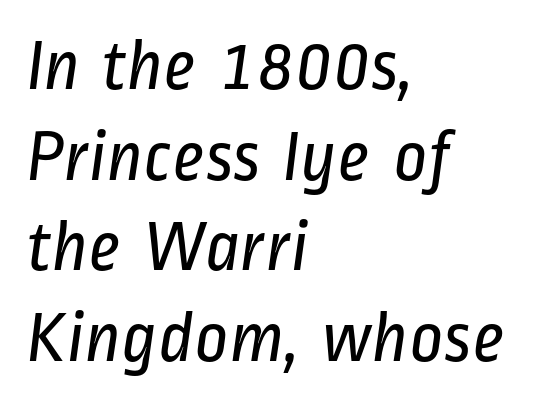
The image shows 73 px regular-weight, condensed sans-serif type; set left-aligned, line spacing 1.24x, normal letter spacing, not underlined; low stroke contrast and a medium x-height.
